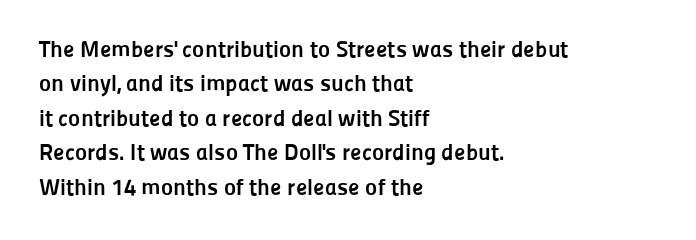
Q: Is the text bold? A: Yes.
Q: Is the text italic (slanted)? A: No, it is upright.
Q: Is the text underlined? A: No.
Q: How is the paragraph aligned? A: Left-aligned.
Q: Is the spacing between letters normal or unusually wide? A: Normal.
Q: Is the spacing between lines tight, normal or loose? A: Normal.
